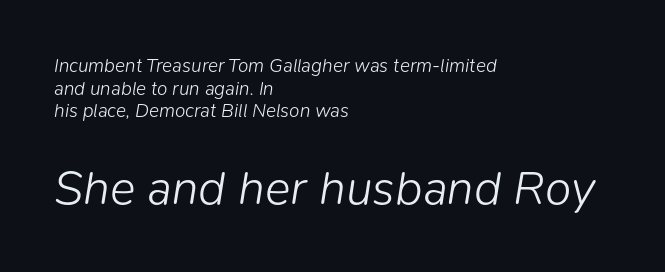
The image shows 48 px light type, italic (leaning right); set left-aligned, line spacing 1.19x, normal letter spacing, not underlined; the second (bottom) block is 2.53x larger; low stroke contrast and a medium x-height.
